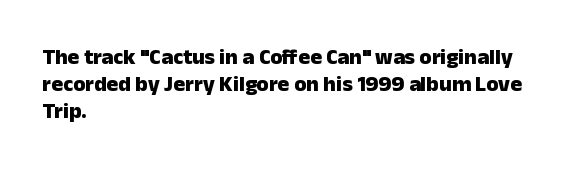
The image shows 22 px bold type, upright; set left-aligned, line spacing 1.22x, normal letter spacing, not underlined.
